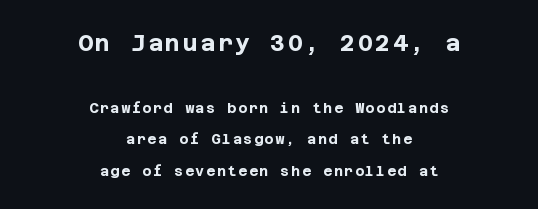
Q: Is the text bold? A: Yes.
Q: Is the text italic (slanted)? A: No, it is upright.
Q: Is the text underlined? A: No.
Q: How is the paragraph aligned? A: Centered.
Q: Is the spacing between lines tight, normal or loose? A: Loose.
Q: Which block of text is set in a larger size, the first (top) or the second (bottom)? A: The first (top) one.
